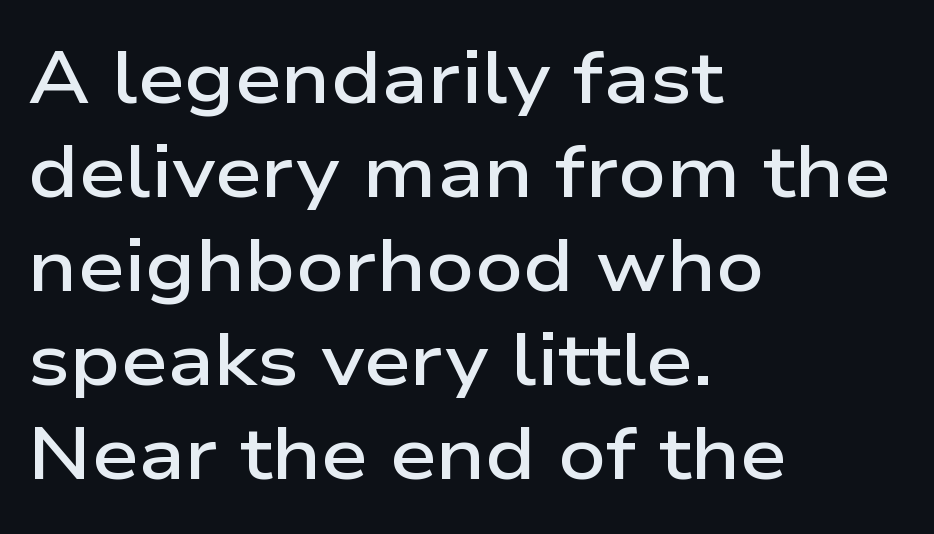
Whoever set this chose a conventional vertical rhythm. These lines were composed using upright roman letters. Left-aligned paragraph, ragged on the right. This rendering leaves character spacing at its baseline value. A somewhat darkened texture: the type is semibold rather than bold.
